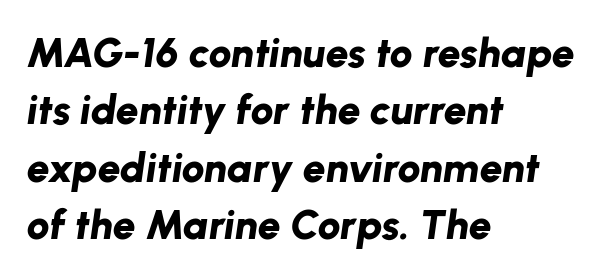
{"italic": "yes", "lean": "right", "slant_degrees": 8, "bold": "yes", "weight": "bold", "width": "normal", "stroke_contrast": "low", "x_height": "medium", "monospaced": "no", "underline": "no", "align": "left", "line_spacing": "normal", "line_spacing_ratio": 1.4, "letter_spacing": "normal", "letter_spacing_em": 0.0, "glyph_px": 41}
